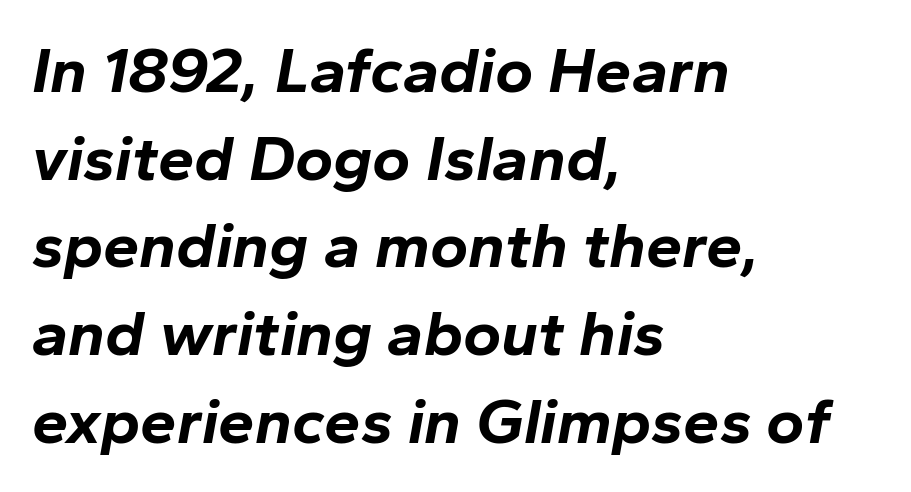
The image shows 65 px bold type, italic (leaning right); set left-aligned, normal line spacing (1.35x), normal letter spacing, not underlined; low stroke contrast and a medium x-height.
